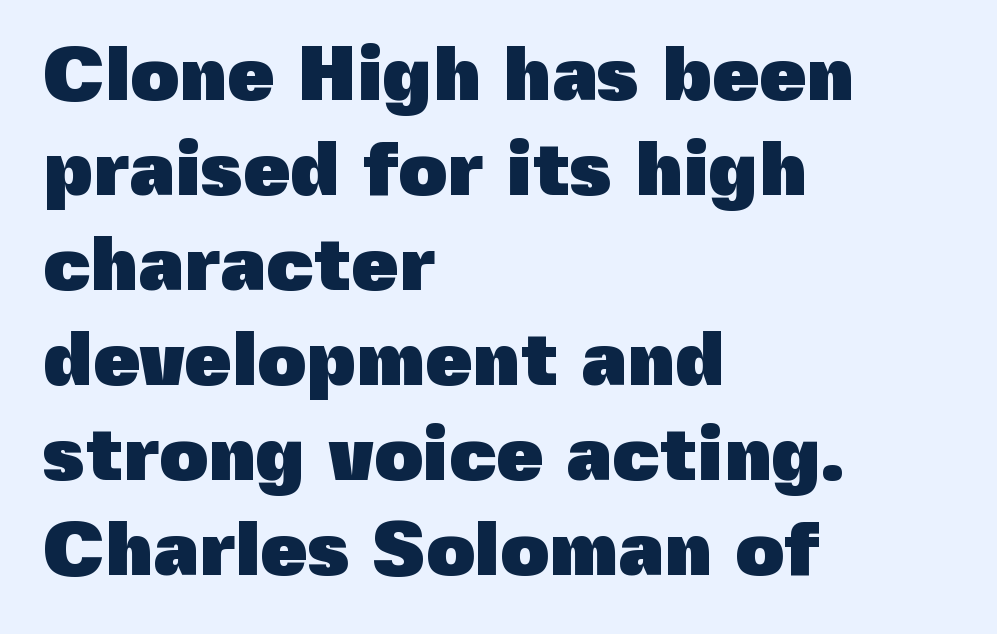
The image shows 76 px heavy sans-serif type, upright; set left-aligned, normal line spacing (1.25x), normal letter spacing, not underlined; a medium x-height.
